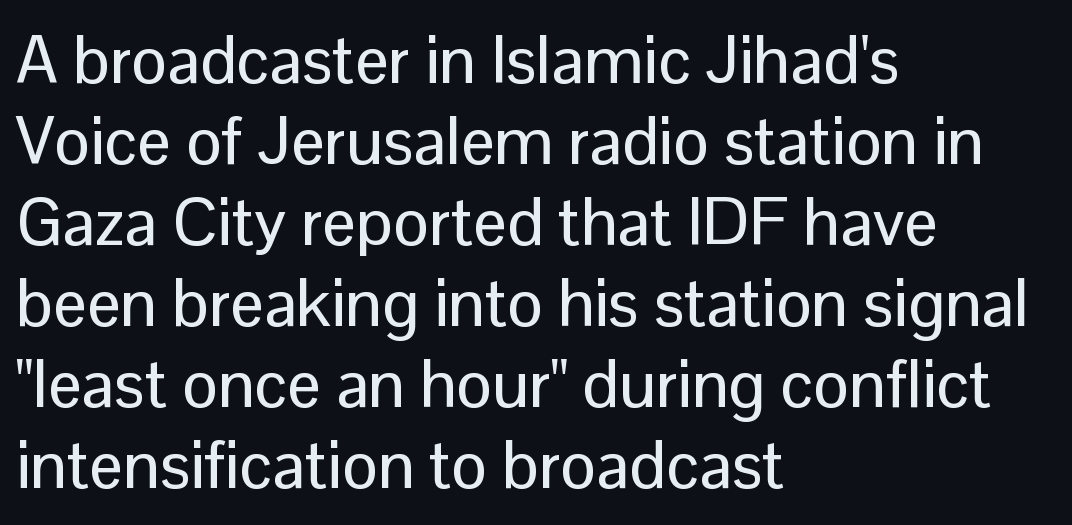
Posture: upright roman. Notice how the passage keeps a crisp vertical edge on the left only. Lines of text with bare space underneath. Is this a sans? Yes — the strokes have no serifs. How are the letters spaced? Ordinarily, with no added tracking. The passage shown is typed in a proportional face where columns would drift.
